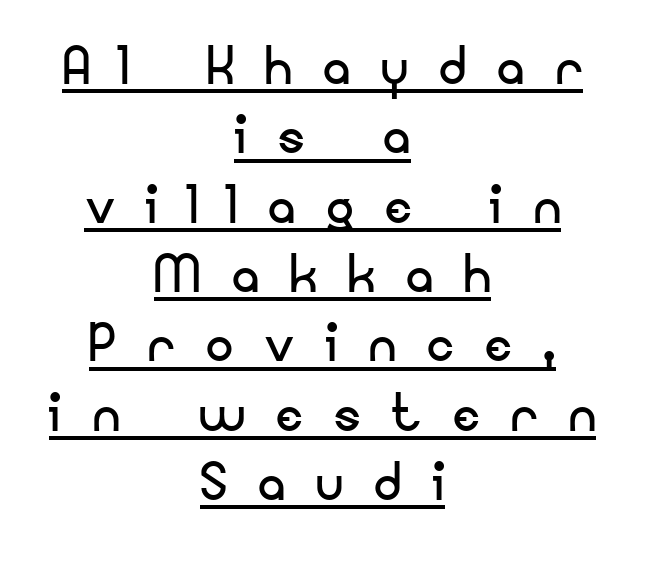
Q: Is the text bold? A: No.
Q: Is the text italic (slanted)? A: No, it is upright.
Q: Is the typeface a serif or a sans-serif typeface? A: Sans-serif.
Q: Is the text underlined? A: Yes.
Q: How is the paragraph aligned? A: Centered.
Q: Is the spacing between letters normal or unusually wide? A: Unusually wide.
Q: Is the spacing between lines tight, normal or loose? A: Tight.
Q: Width (condensed, normal, or wide)? A: Normal.
Q: Stroke contrast? A: Low.
Q: x-height? A: Small.
Q: Monospaced? A: No.
